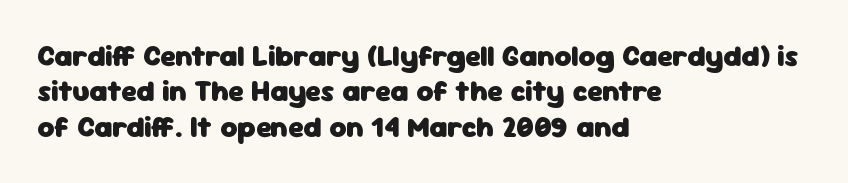
Typographically, this falls in the sans-serif category. Proportional: the letters do not fall into vertical columns. The space beneath each line is pristine and unruled. The rendering anchors every line to the left-hand side. The letters stand straight up with perfectly vertical stems.
